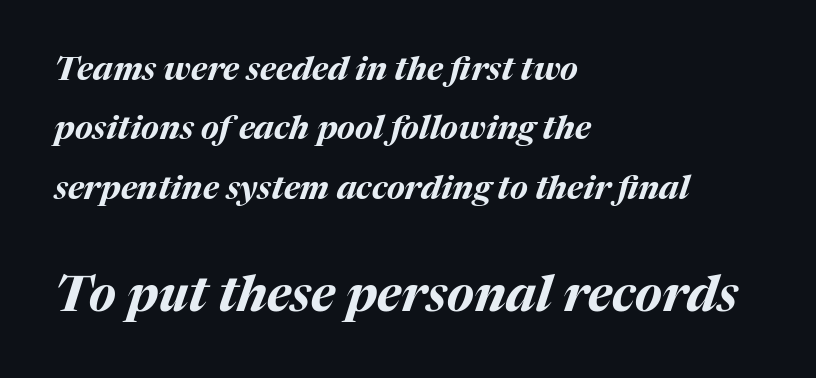
The image shows 50 px bold type, italic (leaning right); set left-aligned, line spacing 1.8x, normal letter spacing, not underlined; the second (bottom) block is 1.52x larger; medium stroke contrast and a medium x-height.
